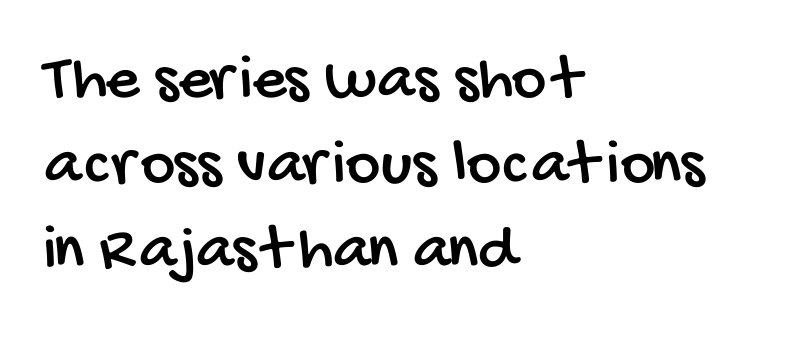
The compositor pushed each line to the left boundary. The letters carry no serifs — their stems end cleanly without finishing strokes. Descender tails drop into unmarked territory. Summary of vertical rhythm: regular, with standard interline spacing. The rendering uses natural spacing where letterforms have individual widths.
